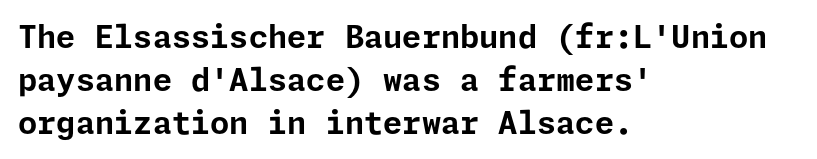
Every row of glyphs begins at an identical x-position on the left. The type is set solid horizontally, with unmodified tracking. Does the weight exceed regular? Yes, all the way to bold. Horizontal bands of white between lines are of average thickness.
